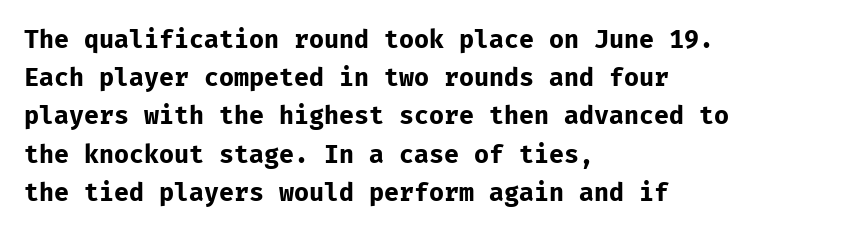
{"italic": "no", "bold": "yes", "underline": "no", "align": "left", "line_spacing": "normal", "line_spacing_ratio": 1.53, "letter_spacing": "normal", "letter_spacing_em": 0.0, "glyph_px": 25}
